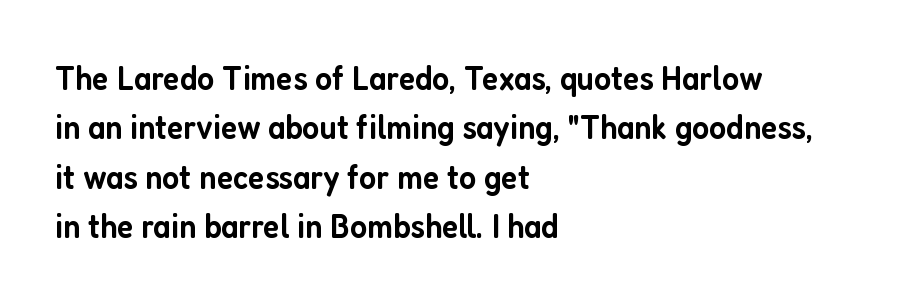
{"serif": "no", "italic": "no", "bold": "semi", "weight": "semibold", "width": "condensed", "stroke_contrast": "low", "x_height": "medium", "monospaced": "no", "underline": "no", "align": "left", "line_spacing": "normal", "line_spacing_ratio": 1.41, "letter_spacing": "normal", "letter_spacing_em": 0.0, "glyph_px": 35}
